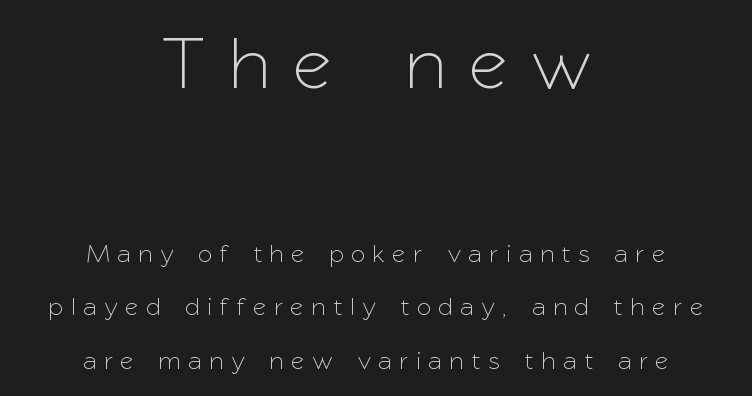
The image shows 74 px sans-serif type, upright; set centered, loose line spacing (2.14x), unusually wide letter spacing (+0.35 em), not underlined; the first (top) block is 2.96x larger; low stroke contrast and a medium x-height.
